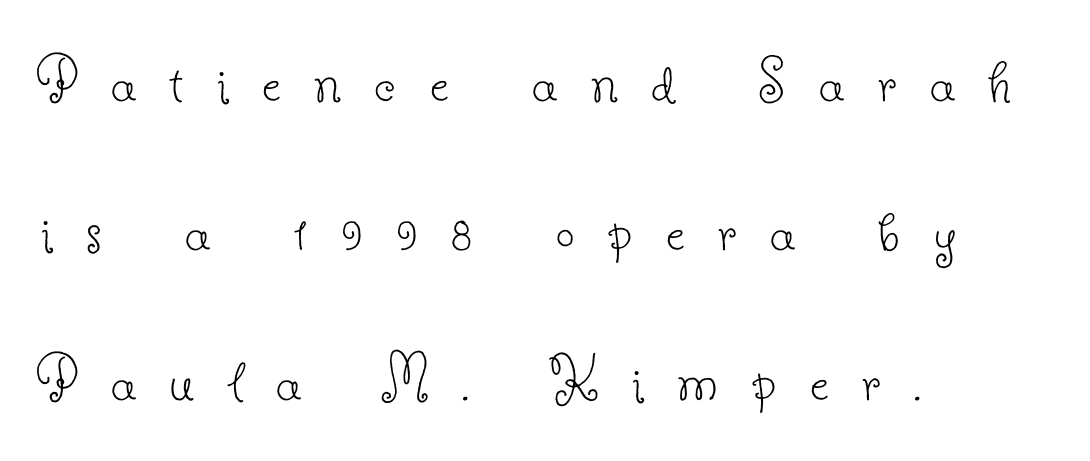
{"serif": "yes", "italic": "no", "bold": "no", "weight": "thin", "width": "normal", "stroke_contrast": "low", "x_height": "small", "monospaced": "no", "underline": "no", "align": "left", "line_spacing": "loose", "line_spacing_ratio": 2.23, "letter_spacing": "wide", "letter_spacing_em": 0.5, "glyph_px": 67}
